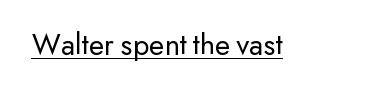
Serif or sans? Sans — the stroke terminals are bare. Caption: face not bold, strokes unweighted. The letters advance in unequal steps, a hallmark of proportional type. Underline: present. The letters sit at their default tracking, neither squeezed nor spread. In terms of posture, this sample is upright.
